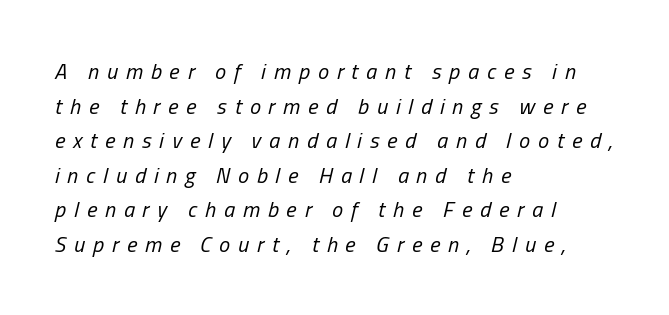
Looking at the ascenders, they clearly lean. Any mark beneath the type? The region is blank. A typesetter would call this heavily tracked-out type. Every row of glyphs begins at an identical x-position on the left. The font is comparable to plain body text, perhaps lighter. Normally led — the rows are evenly, conventionally spaced.
